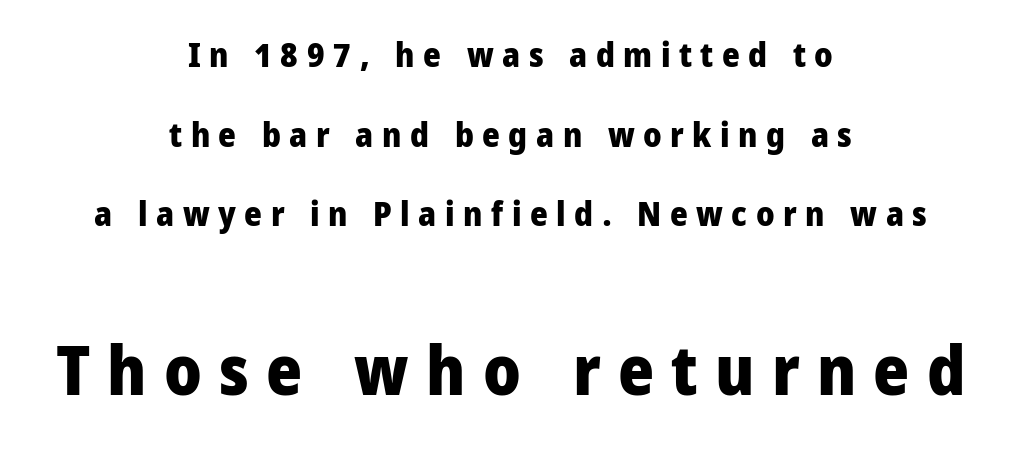
The image shows 69 px heavy, condensed sans-serif type, upright; set centered, loose line spacing (2.34x), unusually wide letter spacing (+0.25 em), not underlined; the second (bottom) block is 2.03x larger; low stroke contrast and a large x-height.
